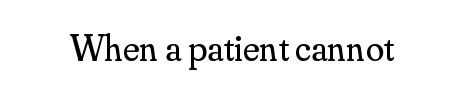
{"serif": "yes", "italic": "no", "bold": "no", "weight": "regular", "width": "normal", "stroke_contrast": "medium", "x_height": "small", "monospaced": "no", "underline": "no", "letter_spacing": "normal", "letter_spacing_em": 0.0, "glyph_px": 37}
